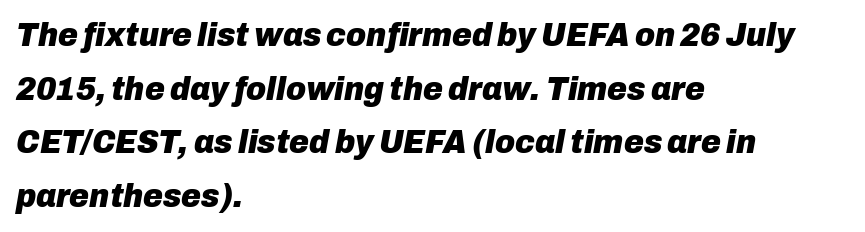
Q: Is the text bold? A: Yes.
Q: Is the text italic (slanted)? A: Yes, it leans right by about 10 degrees.
Q: Is the text underlined? A: No.
Q: How is the paragraph aligned? A: Left-aligned.
Q: Is the spacing between letters normal or unusually wide? A: Normal.
Q: Is the spacing between lines tight, normal or loose? A: Normal.
Q: Width (condensed, normal, or wide)? A: Normal.
Q: Stroke contrast? A: Low.
Q: x-height? A: Medium.
Q: Monospaced? A: No.
